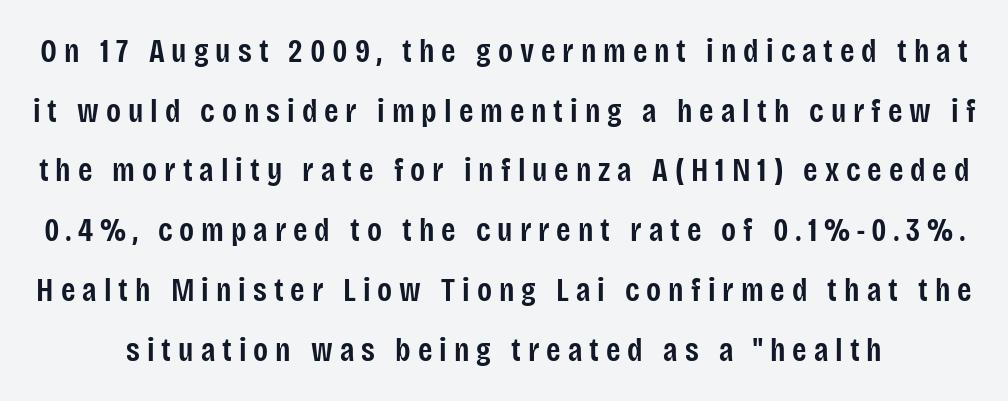
The image shows 33 px semibold, condensed sans-serif type, upright; set line spacing 1.81x, unusually wide letter spacing (+0.21 em), not underlined; low stroke contrast and a large x-height.
